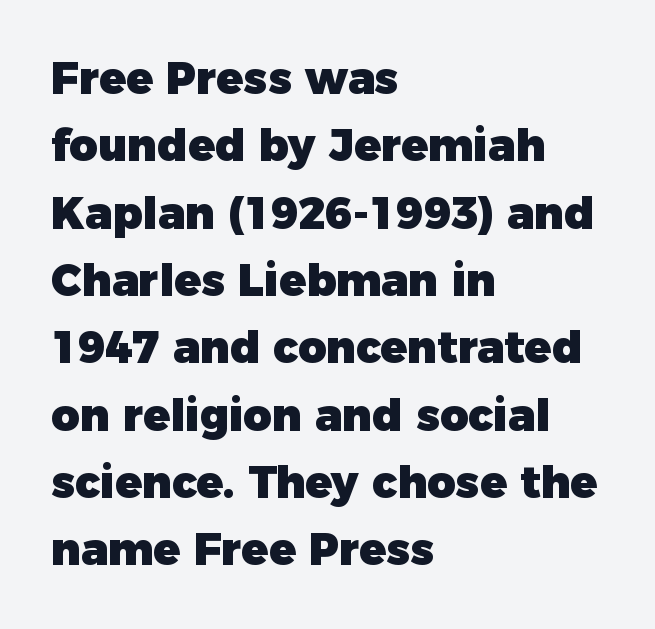
Weight: bold. Interline gaps are of average width in this sample. Students, note that the glyphs here touch the page at normal intervals. This sample uses a sans-serif face. Underlining? Definitely not there.
